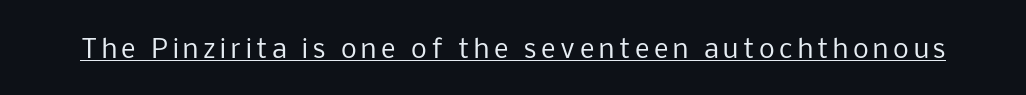
Stems here are at most as thick as an everyday book face. The specimen reads as upright at a glance. Underlining? Definitely there.
